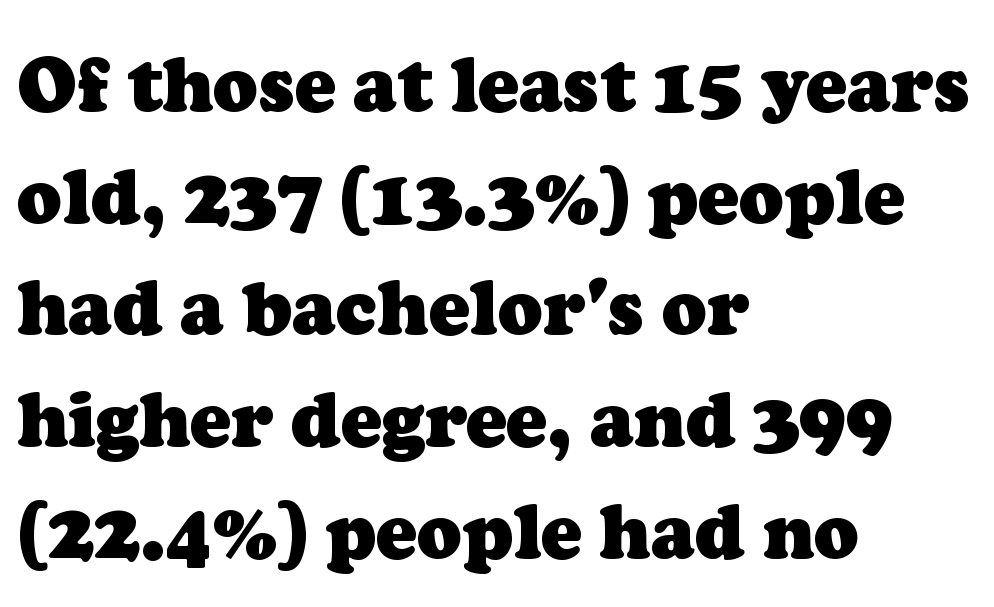
{"serif": "yes", "bold": "yes", "weight": "heavy", "width": "normal", "stroke_contrast": "low", "x_height": "medium", "monospaced": "no", "underline": "no", "align": "left", "line_spacing": "normal", "line_spacing_ratio": 1.49, "letter_spacing": "normal", "letter_spacing_em": 0.0, "glyph_px": 75}
